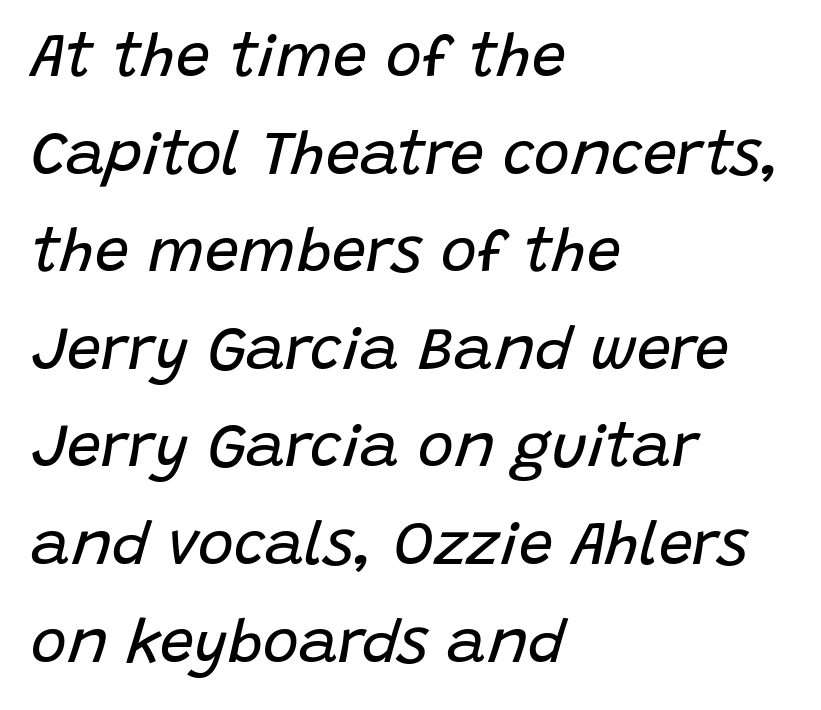
{"italic": "yes", "lean": "right", "slant_degrees": 15, "bold": "no", "weight": "regular", "width": "normal", "stroke_contrast": "low", "x_height": "large", "monospaced": "no", "underline": "no", "align": "left", "line_spacing": "normal", "line_spacing_ratio": 1.6, "letter_spacing": "normal", "letter_spacing_em": 0.0, "glyph_px": 61}
